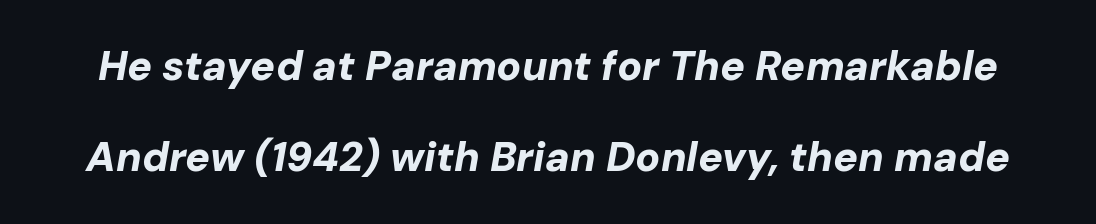
The image shows 41 px bold type, italic (leaning right); set loose line spacing (2.23x), normal letter spacing, not underlined; low stroke contrast and a medium x-height.
